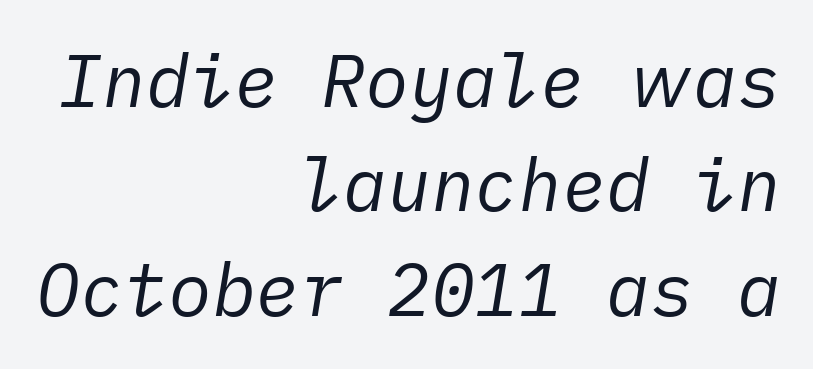
{"italic": "yes", "lean": "right", "slant_degrees": 10, "bold": "no", "weight": "regular", "width": "normal", "stroke_contrast": "low", "x_height": "medium", "underline": "no", "align": "right", "line_spacing": "normal", "line_spacing_ratio": 1.43, "letter_spacing": "normal", "letter_spacing_em": 0.0, "glyph_px": 73}
